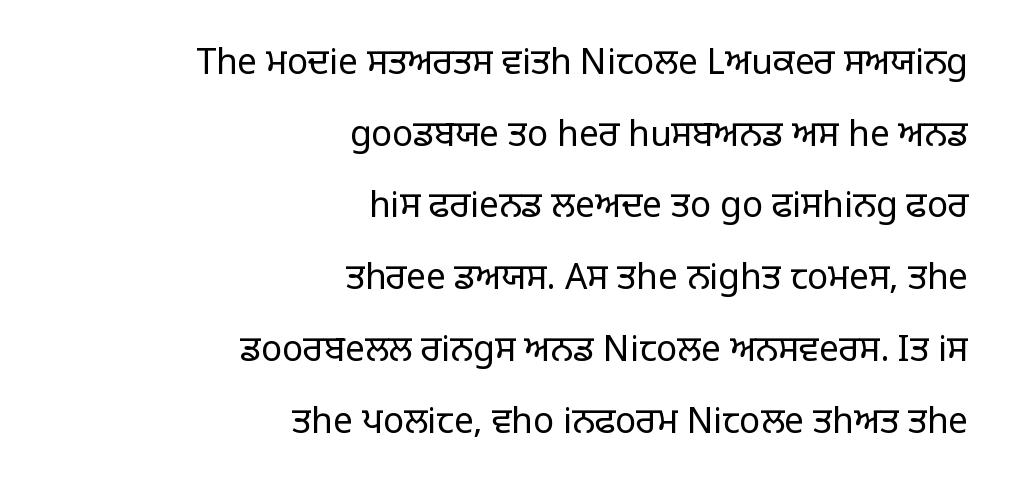
Q: Is the text bold? A: No.
Q: Is the text italic (slanted)? A: No, it is upright.
Q: Is the typeface a serif or a sans-serif typeface? A: Sans-serif.
Q: Is the text underlined? A: No.
Q: How is the paragraph aligned? A: Right-aligned.
Q: Is the spacing between letters normal or unusually wide? A: Normal.
Q: Is the spacing between lines tight, normal or loose? A: Loose.
Q: Width (condensed, normal, or wide)? A: Normal.
Q: Stroke contrast? A: Low.
Q: x-height? A: Large.
Q: Monospaced? A: No.
